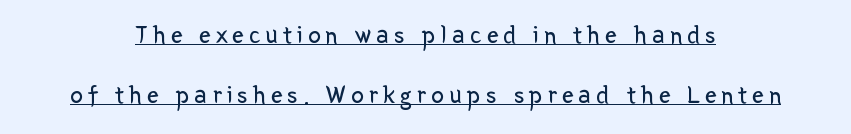
The image shows 26 px text type, upright; set centered, loose line spacing (2.29x), underlined.
